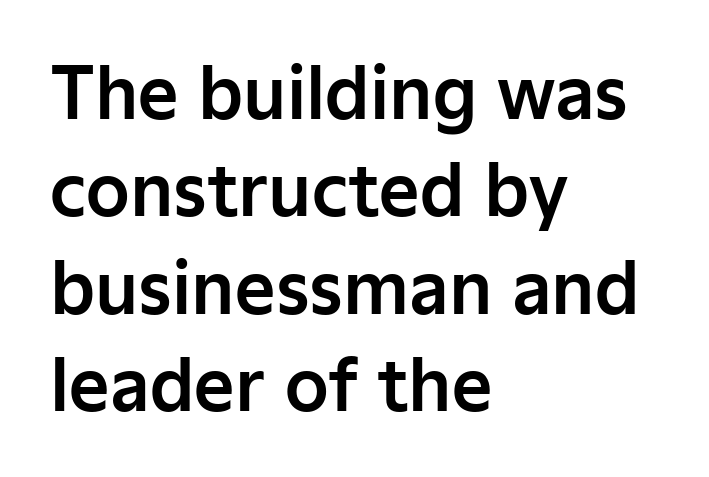
Q: Is the text italic (slanted)? A: No, it is upright.
Q: Is the typeface a serif or a sans-serif typeface? A: Sans-serif.
Q: Is the text underlined? A: No.
Q: How is the paragraph aligned? A: Left-aligned.
Q: Is the spacing between letters normal or unusually wide? A: Normal.
Q: Is the spacing between lines tight, normal or loose? A: Normal.
Q: Width (condensed, normal, or wide)? A: Normal.
Q: Stroke contrast? A: Low.
Q: x-height? A: Medium.
Q: Monospaced? A: No.
